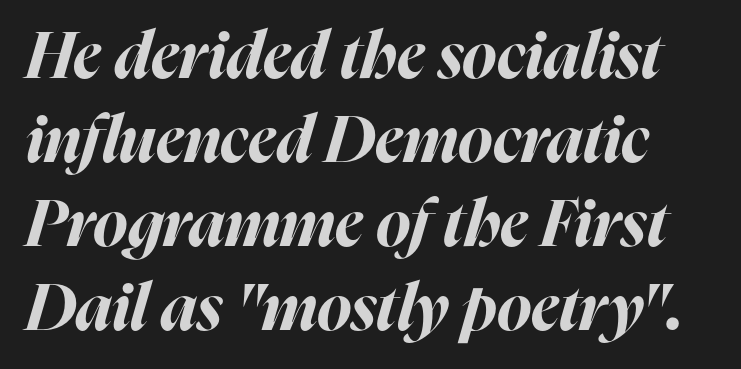
Q: Is the text bold? A: Yes.
Q: Is the text italic (slanted)? A: Yes, it leans right by about 16 degrees.
Q: Is the text underlined? A: No.
Q: Is the spacing between letters normal or unusually wide? A: Normal.
Q: Is the spacing between lines tight, normal or loose? A: Normal.
Q: Width (condensed, normal, or wide)? A: Normal.
Q: Stroke contrast? A: High.
Q: x-height? A: Medium.
Q: Monospaced? A: No.
